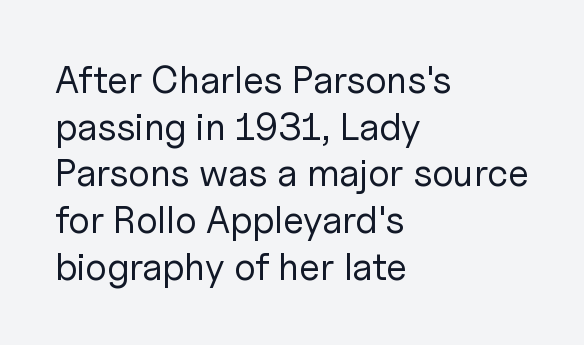
The horizontal fit of the characters is conventional and even. On a weight scale, this lands at 450 or below. The letters carry no serifs — their stems end cleanly without finishing strokes. The text block is weighted toward the left margin, trailing off unevenly rightward. Check under the words: just untouched page. The typography opts for an upright posture over an oblique one.
